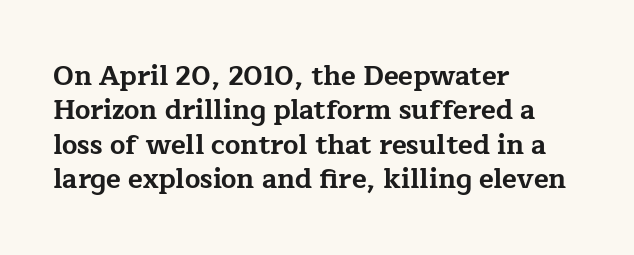
{"italic": "no", "bold": "yes", "underline": "no", "align": "left", "line_spacing": "normal", "line_spacing_ratio": 1.27, "letter_spacing": "normal", "letter_spacing_em": 0.0, "glyph_px": 27}
